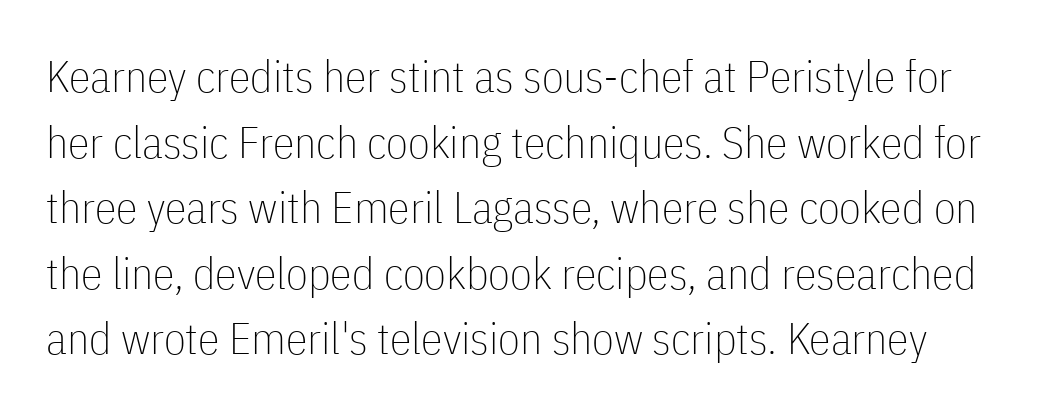
The image shows 44 px thin, condensed sans-serif type, upright; set normal line spacing (1.49x), normal letter spacing, not underlined; low stroke contrast and a medium x-height.
